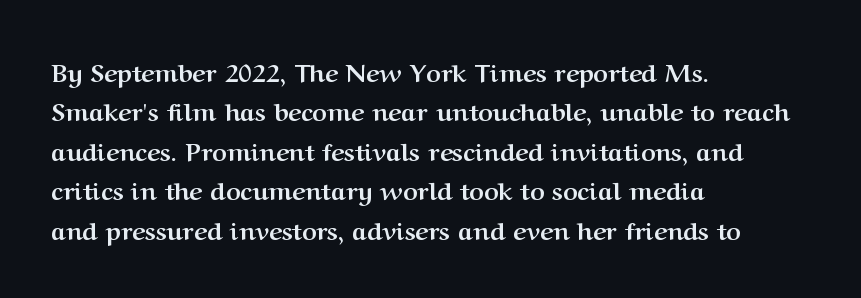
{"italic": "no", "bold": "yes", "underline": "no", "align": "left", "line_spacing": "normal", "line_spacing_ratio": 1.58, "letter_spacing": "normal", "letter_spacing_em": 0.0, "glyph_px": 25}
